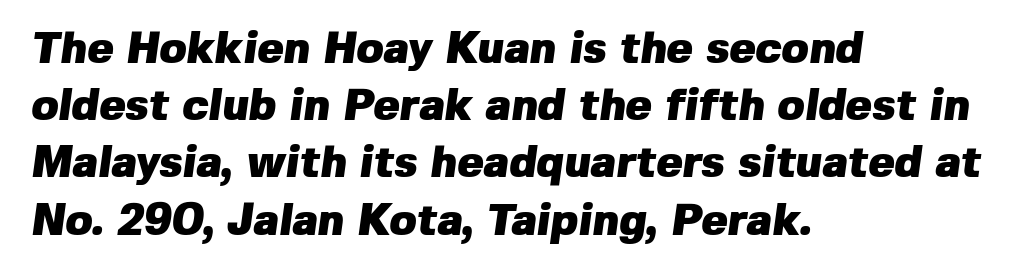
The image shows 44 px heavy sans-serif type; set left-aligned, normal line spacing (1.3x), normal letter spacing, not underlined; low stroke contrast and a medium x-height.
